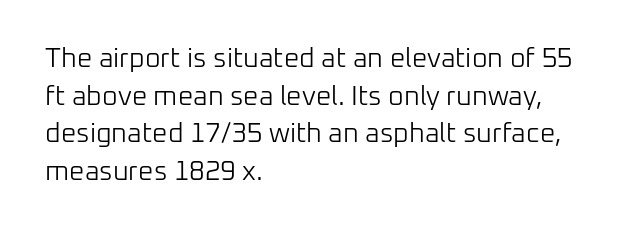
The image shows 27 px text type, upright; set left-aligned, normal line spacing (1.39x), normal letter spacing, not underlined.
